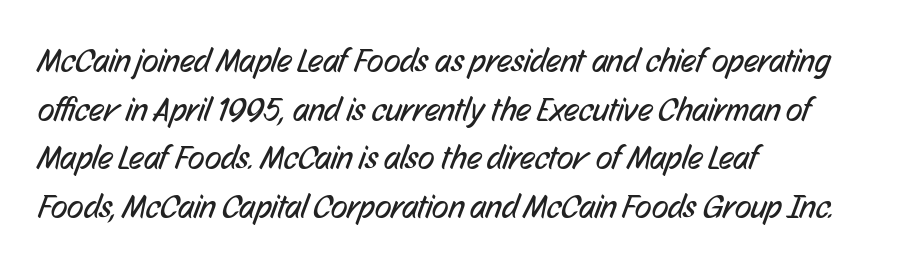
{"serif": "no", "bold": "no", "weight": "regular", "width": "condensed", "stroke_contrast": "low", "x_height": "medium", "monospaced": "no", "underline": "no", "align": "left", "line_spacing": "normal", "line_spacing_ratio": 1.43, "letter_spacing": "normal", "letter_spacing_em": 0.0, "glyph_px": 34}
